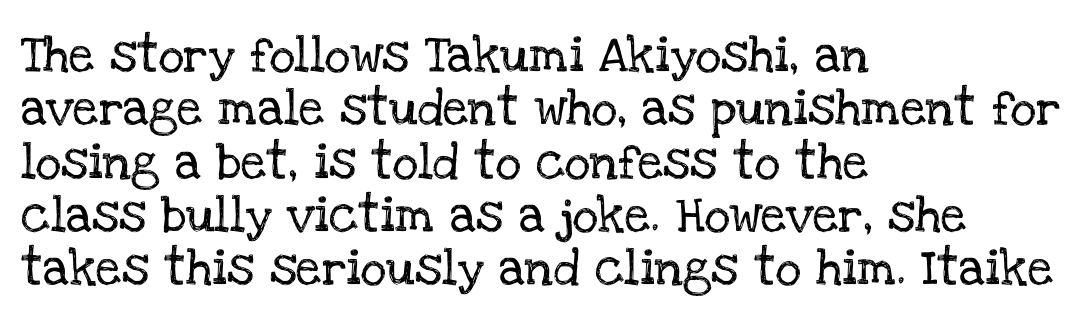
The image shows 36 px serif type, upright; set left-aligned, normal line spacing (1.48x), normal letter spacing, not underlined; low stroke contrast and a large x-height.
